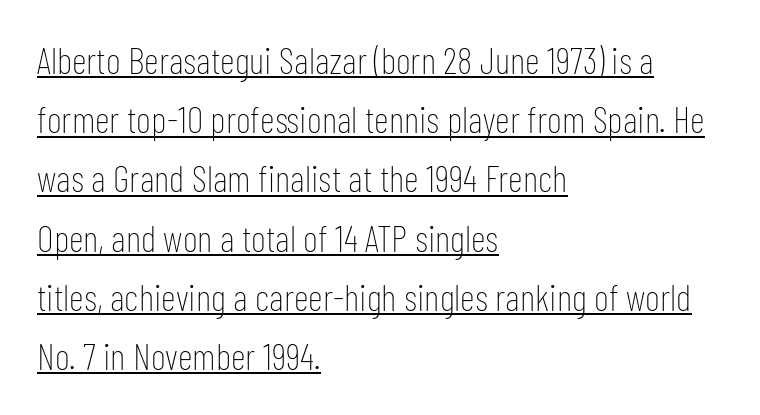
In terms of letterform style, serifs are entirely absent. Quick note: not italic, upright. Quick note: underline on. Here the glyphs are tracked normally, forming tight word shapes. The typesetting does not lean heavy: it is not bold. Is the block centered? No — it sits flush against the left margin.
